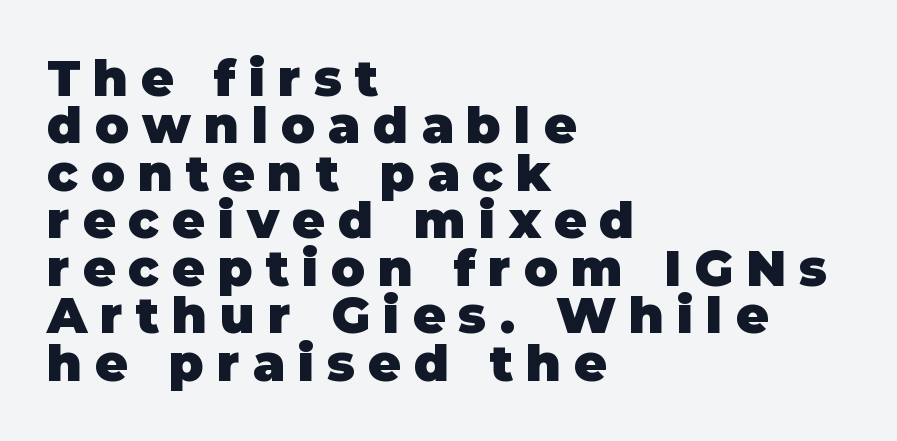
{"serif": "no", "italic": "no", "bold": "yes", "weight": "heavy", "width": "normal", "stroke_contrast": "low", "x_height": "large", "monospaced": "no", "underline": "no", "align": "left", "line_spacing": "tight", "line_spacing_ratio": 0.95, "letter_spacing": "wide", "letter_spacing_em": 0.26, "glyph_px": 50}
